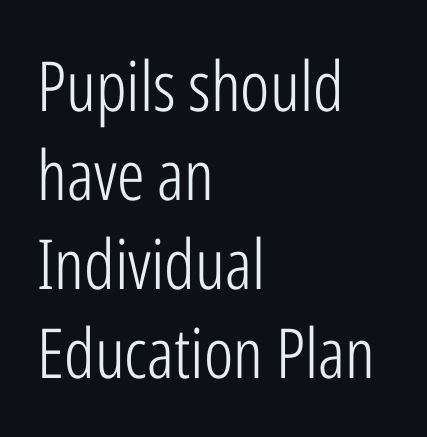
Letterform terminals end flat and unadorned throughout the passage. Nope, not italic — everything's standing straight. The compositor pushed each line to the left boundary. You could not count columns in this text — the font is proportionally spaced. Compared with typical paragraphs, the rows here are spaced about the same. Summary of weight: not heavy and not bold.
